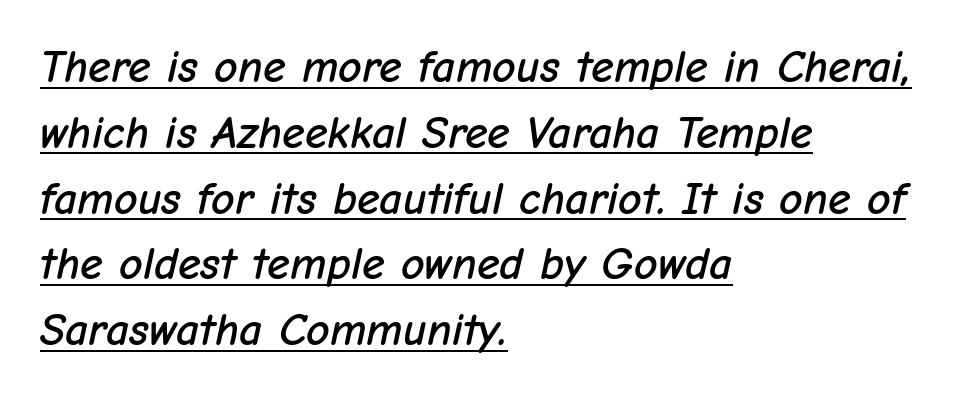
Q: Is the text italic (slanted)? A: Yes, it leans right by about 12 degrees.
Q: Is the text underlined? A: Yes.
Q: How is the paragraph aligned? A: Left-aligned.
Q: Is the spacing between letters normal or unusually wide? A: Normal.
Q: Is the spacing between lines tight, normal or loose? A: Normal.
Q: Width (condensed, normal, or wide)? A: Normal.
Q: Stroke contrast? A: Low.
Q: x-height? A: Medium.
Q: Monospaced? A: No.
